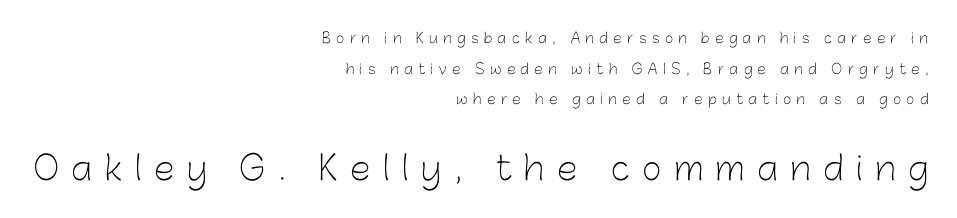
{"serif": "no", "italic": "no", "bold": "no", "weight": "light", "width": "normal", "stroke_contrast": "low", "x_height": "medium", "monospaced": "no", "underline": "no", "align": "right", "line_spacing": "loose", "line_spacing_ratio": 2.18, "letter_spacing": "wide", "letter_spacing_em": 0.39, "larger_block": "second", "size_ratio": 2.36, "glyph_px": 33}
